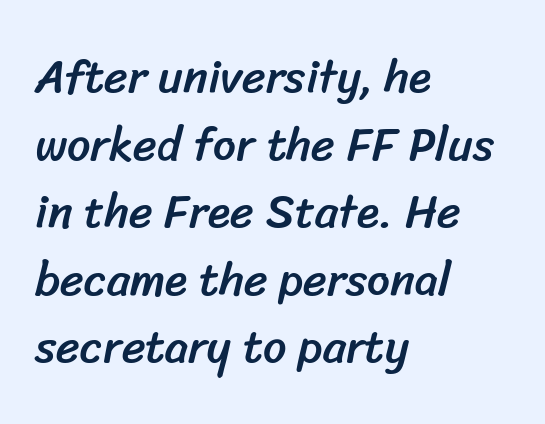
Q: Is the typeface a serif or a sans-serif typeface? A: Sans-serif.
Q: Is the text underlined? A: No.
Q: How is the paragraph aligned? A: Left-aligned.
Q: Is the spacing between letters normal or unusually wide? A: Normal.
Q: Is the spacing between lines tight, normal or loose? A: Normal.
Q: Width (condensed, normal, or wide)? A: Normal.
Q: Stroke contrast? A: Low.
Q: x-height? A: Medium.
Q: Monospaced? A: No.
